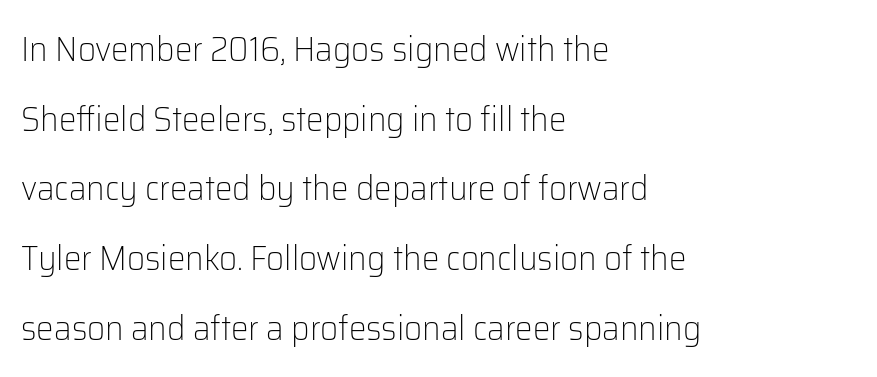
The setting favours the left margin, as ordinary paragraphs usually do. Clear beneath every line of the passage. Rendered with straight, roman letterforms. Weight: regular or lighter. Proportional: the letters do not fall into vertical columns.
